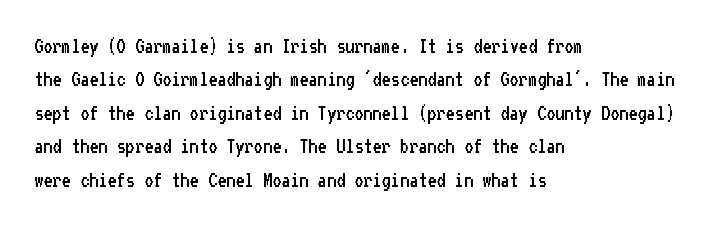
Summary of vertical rhythm: regular, with standard interline spacing. No extra ink here — the face is not bold. Quick note: not italic, upright. Horizontal alignment here is leftward, the default for most running prose.
